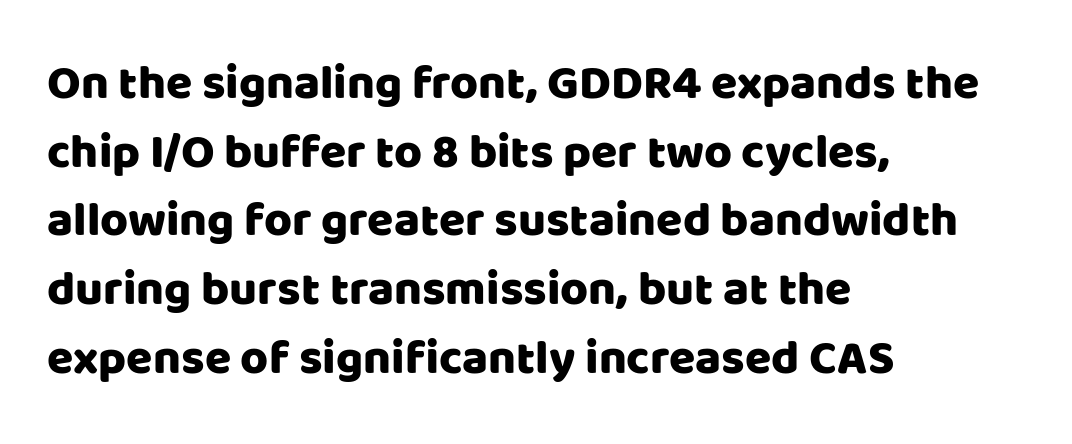
{"serif": "no", "italic": "no", "width": "normal", "stroke_contrast": "low", "x_height": "large", "monospaced": "no", "underline": "no", "align": "left", "line_spacing": "normal", "line_spacing_ratio": 1.43, "letter_spacing": "normal", "letter_spacing_em": 0.0, "glyph_px": 48}
